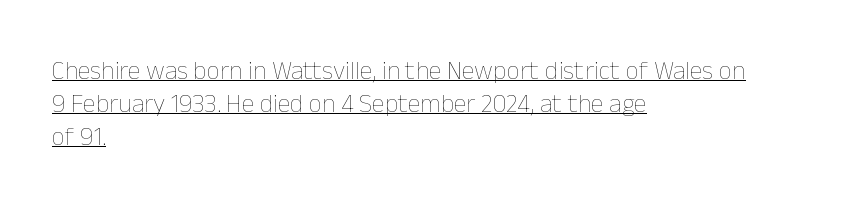
Is the stroke heavy? The answer is a plain regular-or-lighter. In terms of posture, this sample is upright. The face used here is rendered with its standard letterfit. The lines sit at an ordinary, default distance from one another. Descenders here cross a horizontal rule under the line.
